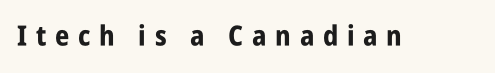
These lines have a slow, spaced-out rhythm from letter to letter. The letters carry no serifs — their stems end cleanly without finishing strokes. Spacing verdict: proportional, widths tailored to each character. Every letter is thick-stroked: bold, no question. If you drew a line through each stem, it would be perfectly vertical.
